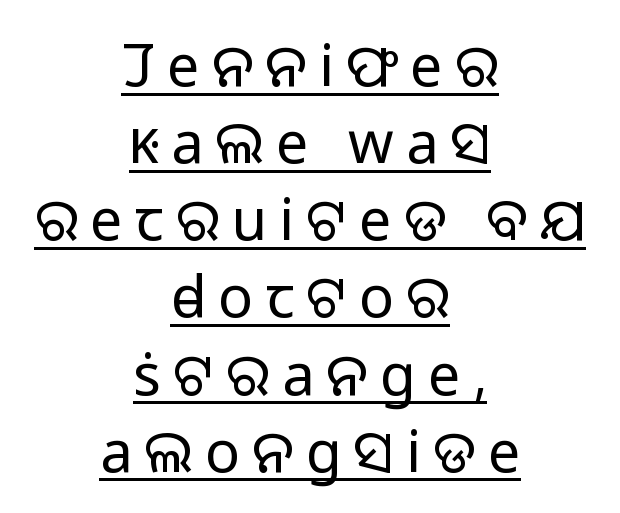
{"serif": "no", "italic": "no", "bold": "no", "weight": "light", "width": "normal", "stroke_contrast": "low", "x_height": "medium", "monospaced": "no", "underline": "yes", "align": "center", "line_spacing": "normal", "line_spacing_ratio": 1.33, "letter_spacing": "wide", "letter_spacing_em": 0.21, "glyph_px": 58}
